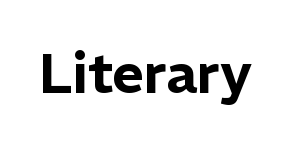
Is this a fixed-width face? No — the glyphs have proportional, varying widths. Font category for this specimen: sans-serif. Descenders are the only things crossing below the line. Ordinary non-slanted type is in use.
